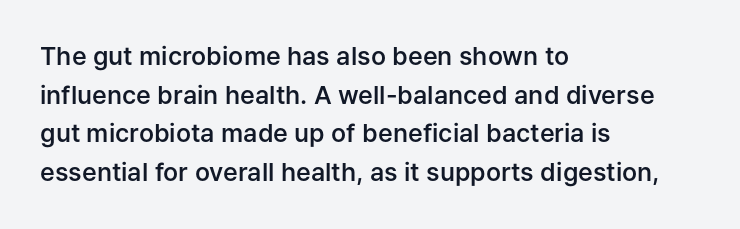
{"italic": "no", "bold": "semi", "underline": "no", "align": "left", "line_spacing": "normal", "line_spacing_ratio": 1.55, "letter_spacing": "normal", "letter_spacing_em": 0.0, "glyph_px": 25}
